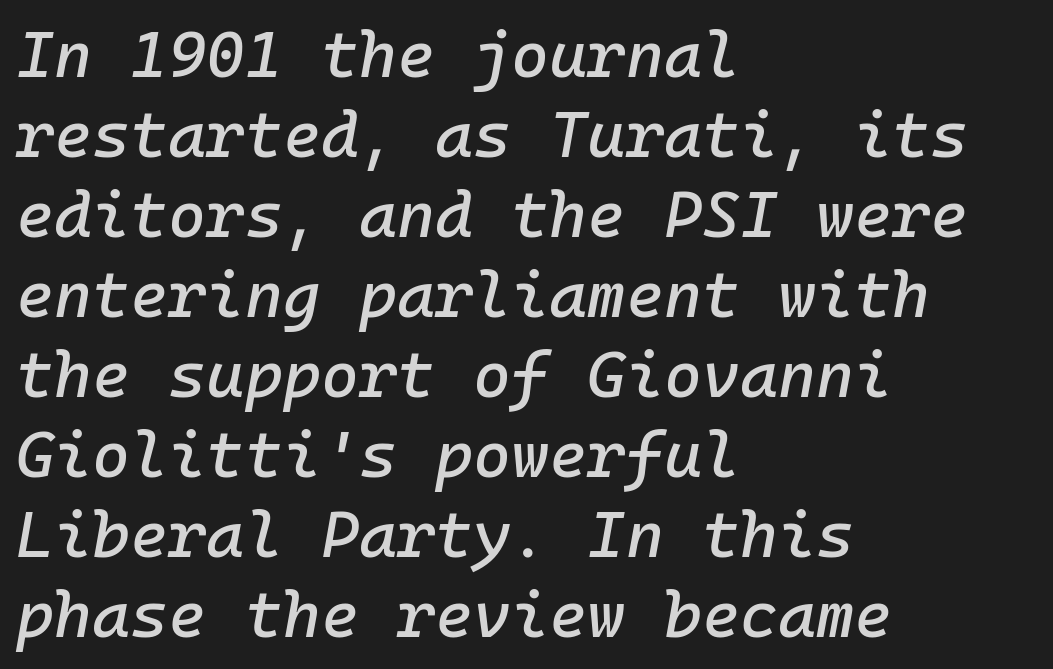
Q: Is the text italic (slanted)? A: Yes, it leans right by about 10 degrees.
Q: Is the text underlined? A: No.
Q: How is the paragraph aligned? A: Left-aligned.
Q: Is the spacing between letters normal or unusually wide? A: Normal.
Q: Width (condensed, normal, or wide)? A: Normal.
Q: Stroke contrast? A: Low.
Q: x-height? A: Medium.
Q: Monospaced? A: Yes.
